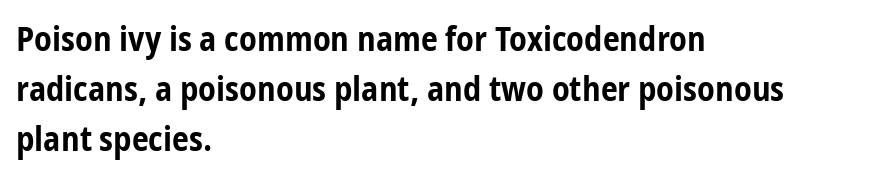
{"serif": "no", "italic": "no", "bold": "yes", "weight": "bold", "width": "condensed", "stroke_contrast": "low", "x_height": "medium", "monospaced": "no", "underline": "no", "align": "left", "line_spacing": "normal", "line_spacing_ratio": 1.47, "letter_spacing": "normal", "letter_spacing_em": 0.0, "glyph_px": 34}
